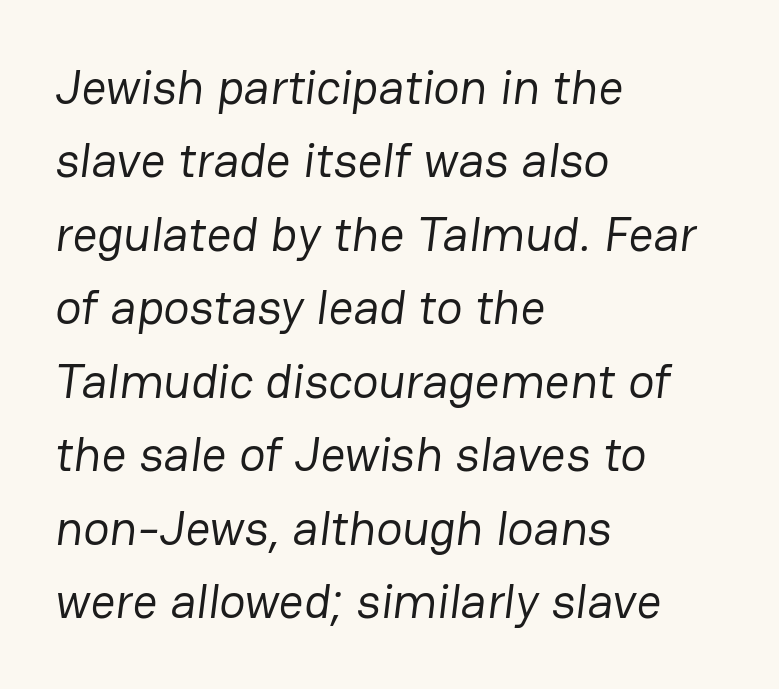
The image shows 49 px regular-weight sans-serif type; set left-aligned, normal line spacing (1.5x), normal letter spacing, not underlined; low stroke contrast and a medium x-height.
